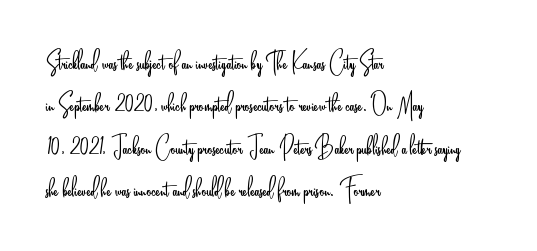
The image shows 30 px light, condensed sans-serif type; set left-aligned, normal line spacing (1.41x), normal letter spacing, not underlined; low stroke contrast and a small x-height.
